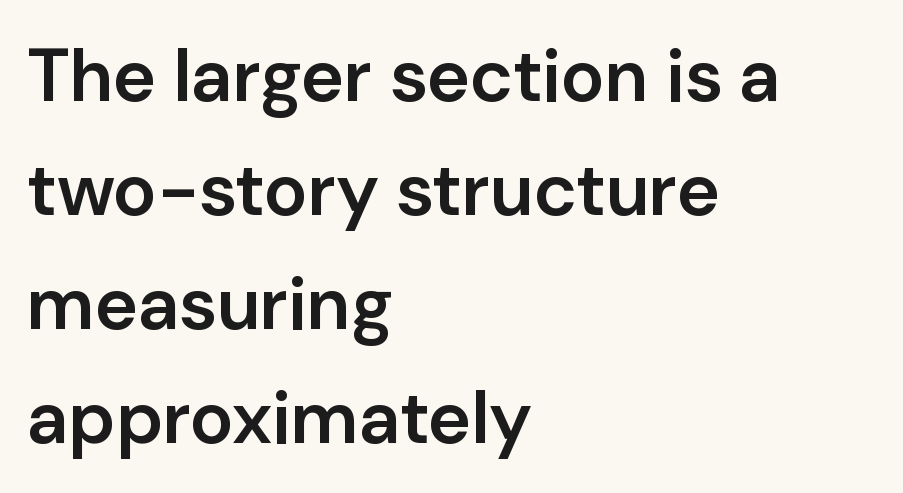
The image shows 74 px semibold sans-serif type, upright; set left-aligned, normal line spacing (1.54x), normal letter spacing, not underlined; low stroke contrast and a medium x-height.
